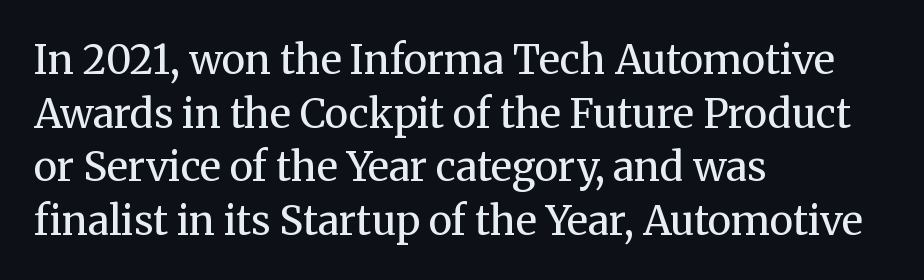
{"serif": "yes", "italic": "no", "bold": "no", "weight": "regular", "width": "normal", "stroke_contrast": "medium", "x_height": "medium", "monospaced": "no", "underline": "no", "align": "left", "line_spacing": "normal", "line_spacing_ratio": 1.34, "letter_spacing": "normal", "letter_spacing_em": 0.0, "glyph_px": 40}
